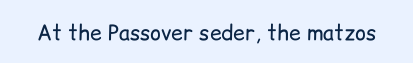
The image shows 21 px text type, upright; set normal letter spacing, not underlined.
